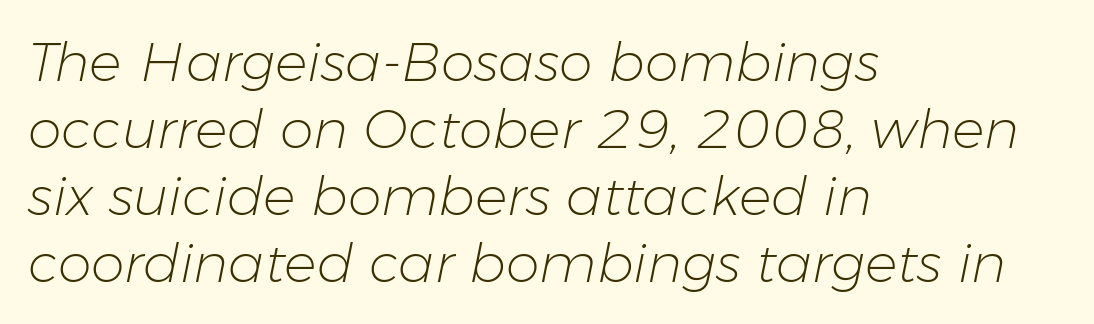
The image shows 54 px light type, italic (leaning right); set left-aligned, line spacing 1.24x, normal letter spacing, not underlined; low stroke contrast and a medium x-height.
